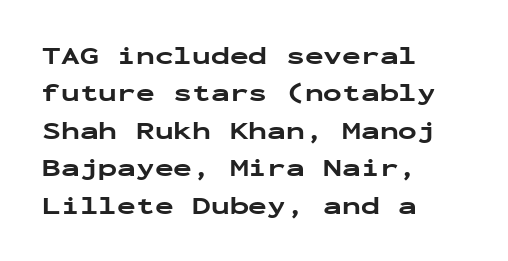
Q: Is the text bold? A: Yes.
Q: Is the text italic (slanted)? A: No, it is upright.
Q: Is the text underlined? A: No.
Q: How is the paragraph aligned? A: Left-aligned.
Q: Is the spacing between letters normal or unusually wide? A: Normal.
Q: Is the spacing between lines tight, normal or loose? A: Normal.
